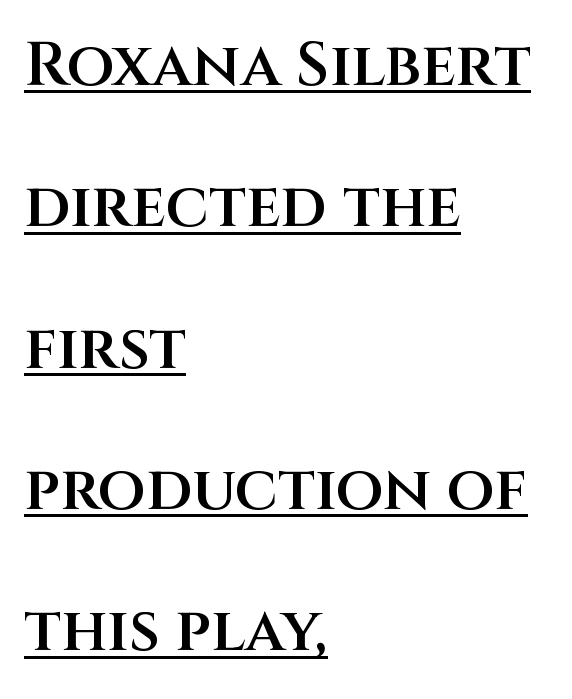
Casual observation: everything's shoved over to the left. The face used here is proportionally spaced, like ordinary book or web type. Ascenders rise straight up at ninety degrees. Each letter's strokes conclude bluntly, with no projecting serifs. Spacing between characters is what you'd get straight out of the box. Students, this is semibold: more ink than regular, less than bold.
